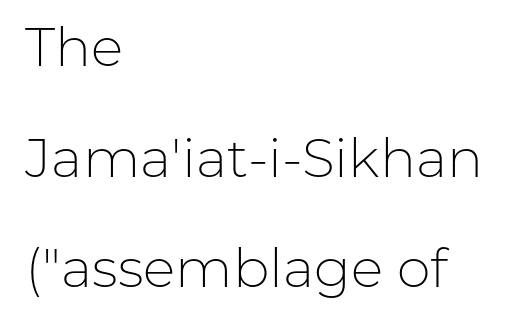
The image shows 54 px light sans-serif type, upright; set left-aligned, loose line spacing (2.05x), normal letter spacing, not underlined; low stroke contrast and a medium x-height.
